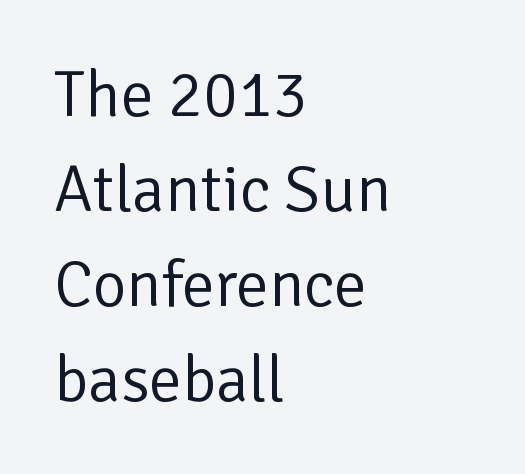
The image shows 65 px regular-weight sans-serif type, upright; set left-aligned, normal line spacing (1.46x), normal letter spacing, not underlined; low stroke contrast and a medium x-height.
